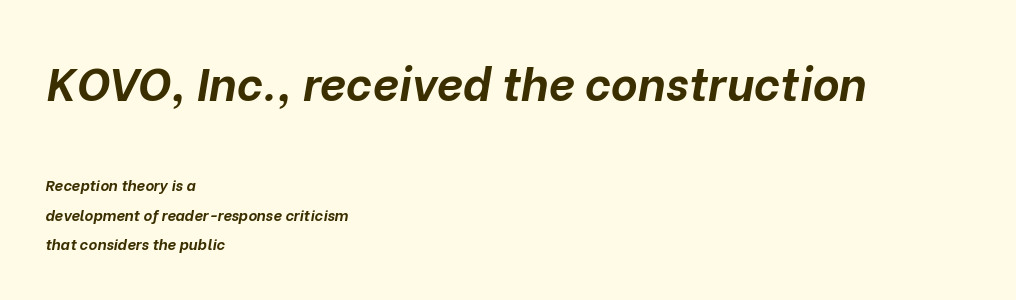
The image shows 46 px bold type, italic (leaning right); set left-aligned, loose line spacing (1.98x), normal letter spacing, not underlined; the first (top) block is 3.07x larger; low stroke contrast and a medium x-height.
